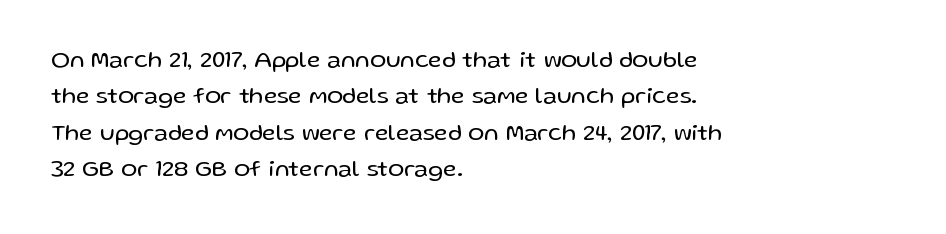
The image shows 24 px text type, upright; set left-aligned, normal line spacing (1.52x), normal letter spacing, not underlined.
